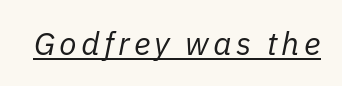
The image shows 32 px regular-weight type, italic (leaning right); set underlined; low stroke contrast and a medium x-height.
